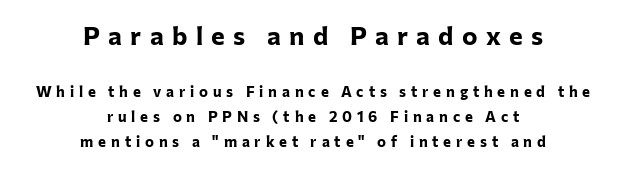
Q: Is the text bold? A: Yes.
Q: Is the text italic (slanted)? A: No, it is upright.
Q: Is the text underlined? A: No.
Q: How is the paragraph aligned? A: Centered.
Q: Is the spacing between letters normal or unusually wide? A: Unusually wide.
Q: Is the spacing between lines tight, normal or loose? A: Normal.
Q: Which block of text is set in a larger size, the first (top) or the second (bottom)? A: The first (top) one.
